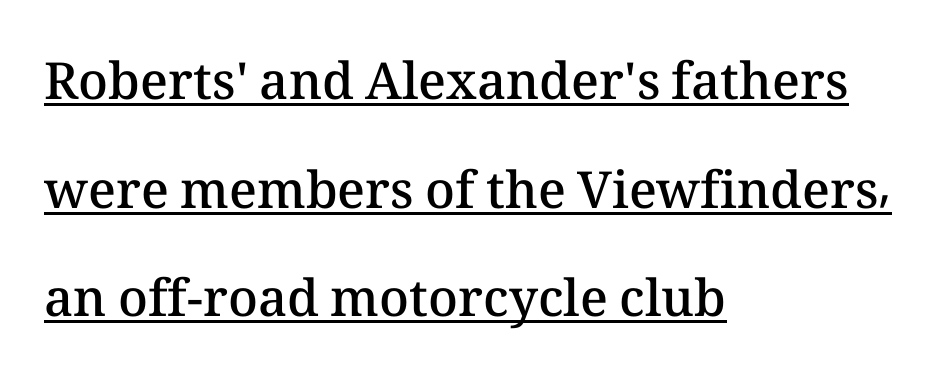
{"italic": "no", "bold": "semi", "weight": "semibold", "width": "normal", "stroke_contrast": "medium", "x_height": "medium", "monospaced": "no", "underline": "yes", "align": "left", "line_spacing": "loose", "line_spacing_ratio": 2.13, "letter_spacing": "normal", "letter_spacing_em": 0.0, "glyph_px": 51}
